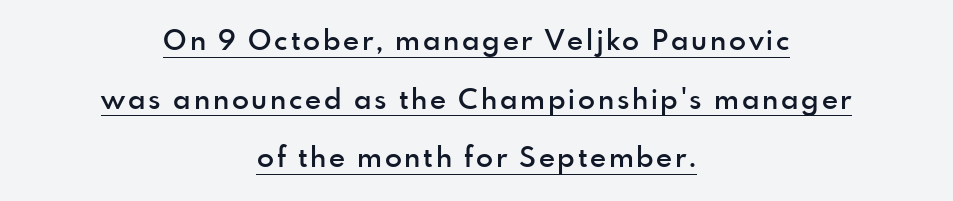
{"serif": "no", "italic": "no", "bold": "semi", "weight": "semibold", "width": "normal", "x_height": "small", "monospaced": "no", "underline": "yes", "align": "center", "line_spacing": "loose", "line_spacing_ratio": 2.09, "glyph_px": 28}
